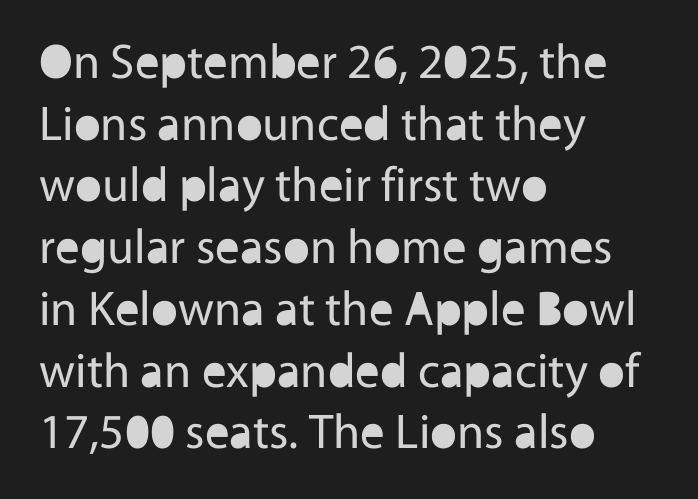
The image shows 49 px regular-weight sans-serif type, upright; set left-aligned, normal line spacing (1.26x), normal letter spacing, not underlined; a medium x-height.
